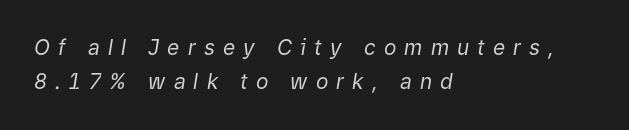
Spacing between characters has been opened up far beyond the box default. Heft: none added — not bold. The leading is moderate, giving the passage an even texture. You can tell it's italic because the verticals aren't actually vertical.
